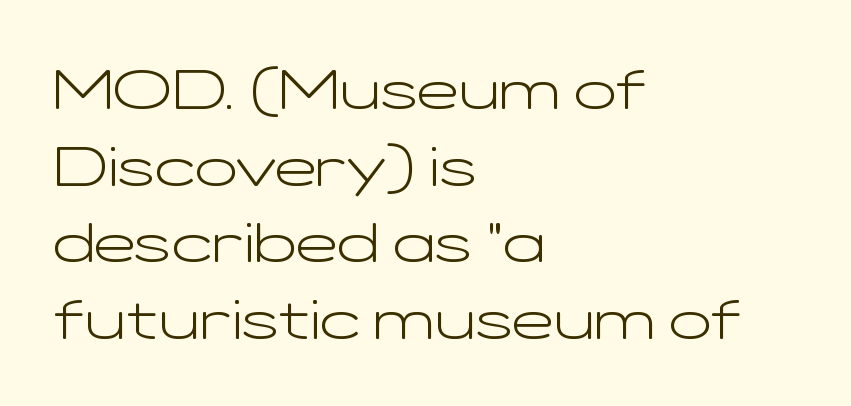
Q: Is the text bold? A: No.
Q: Is the text italic (slanted)? A: No, it is upright.
Q: Is the typeface a serif or a sans-serif typeface? A: Sans-serif.
Q: Is the text underlined? A: No.
Q: How is the paragraph aligned? A: Left-aligned.
Q: Is the spacing between letters normal or unusually wide? A: Normal.
Q: Is the spacing between lines tight, normal or loose? A: Normal.
Q: Width (condensed, normal, or wide)? A: Wide.
Q: Stroke contrast? A: Low.
Q: x-height? A: Medium.
Q: Monospaced? A: No.
